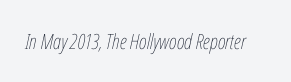
The image shows 21 px text type, italic (leaning right); set normal letter spacing, not underlined.
